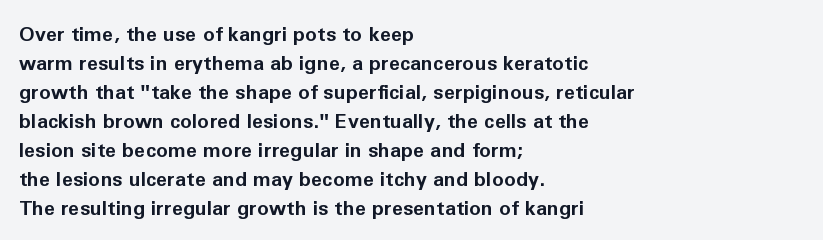
The image shows 20 px bold type, upright; set left-aligned, normal line spacing (1.45x), normal letter spacing, not underlined.
